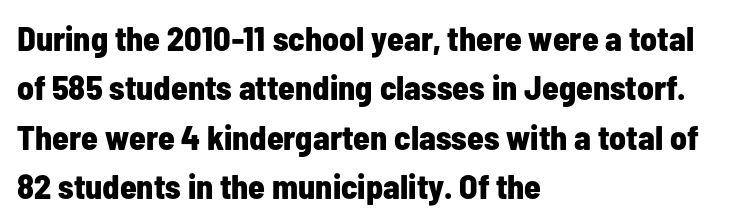
The image shows 34 px bold, condensed sans-serif type, upright; set left-aligned, normal line spacing (1.45x), normal letter spacing, not underlined; low stroke contrast and a medium x-height.
